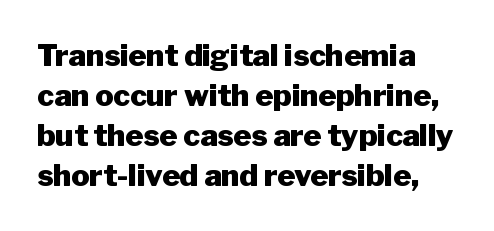
Q: Is the text bold? A: Yes.
Q: Is the text italic (slanted)? A: No, it is upright.
Q: Is the typeface a serif or a sans-serif typeface? A: Sans-serif.
Q: Is the text underlined? A: No.
Q: How is the paragraph aligned? A: Left-aligned.
Q: Is the spacing between letters normal or unusually wide? A: Normal.
Q: Is the spacing between lines tight, normal or loose? A: Normal.
Q: Width (condensed, normal, or wide)? A: Normal.
Q: Stroke contrast? A: Low.
Q: x-height? A: Medium.
Q: Monospaced? A: No.
